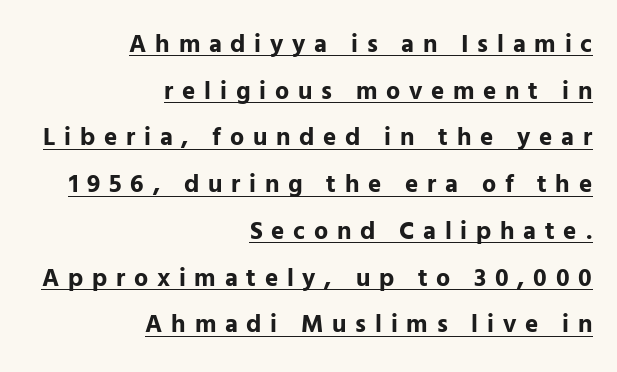
{"italic": "no", "bold": "yes", "underline": "yes", "align": "right", "line_spacing_ratio": 1.87, "letter_spacing": "wide", "letter_spacing_em": 0.35, "glyph_px": 25}
